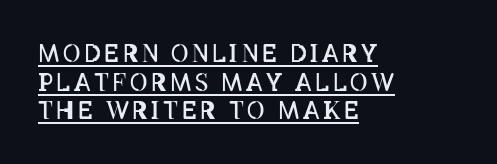
{"italic": "no", "bold": "no", "underline": "yes", "align": "left", "line_spacing_ratio": 1.19, "glyph_px": 24}
